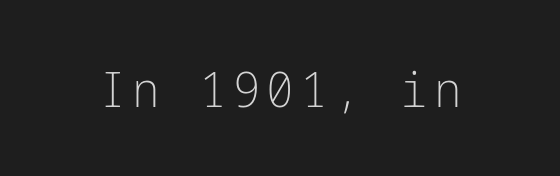
{"serif": "no", "italic": "no", "bold": "no", "weight": "light", "width": "normal", "stroke_contrast": "low", "x_height": "medium", "underline": "no", "glyph_px": 49}
